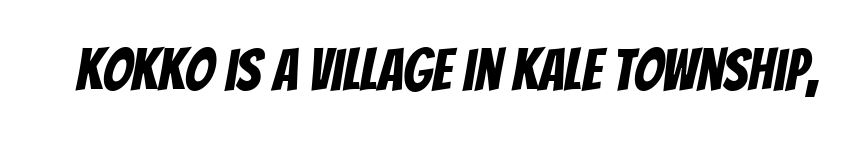
{"serif": "no", "width": "condensed", "stroke_contrast": "low", "x_height": "large", "monospaced": "no", "underline": "no", "letter_spacing": "normal", "letter_spacing_em": 0.0, "glyph_px": 58}
